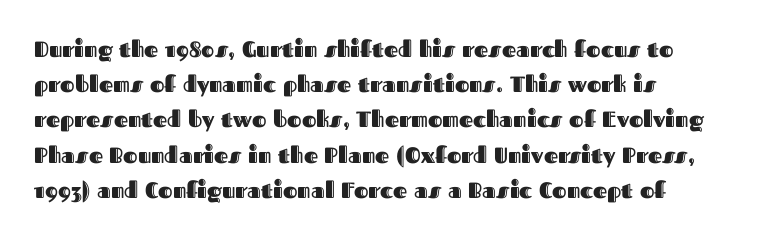
The image shows 22 px text type, upright; set left-aligned, normal line spacing (1.6x), normal letter spacing, not underlined.
